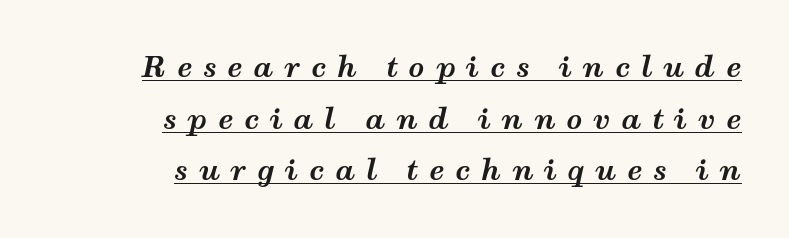
Q: Is the text bold? A: Yes.
Q: Is the text italic (slanted)? A: Yes, it leans right by about 12 degrees.
Q: Is the text underlined? A: Yes.
Q: How is the paragraph aligned? A: Right-aligned.
Q: Is the spacing between letters normal or unusually wide? A: Unusually wide.
Q: Width (condensed, normal, or wide)? A: Wide.
Q: Stroke contrast? A: Medium.
Q: x-height? A: Medium.
Q: Monospaced? A: No.
